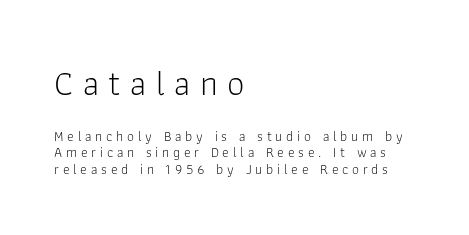
Q: Is the text bold? A: No.
Q: Is the text italic (slanted)? A: No, it is upright.
Q: Is the typeface a serif or a sans-serif typeface? A: Sans-serif.
Q: Is the text underlined? A: No.
Q: How is the paragraph aligned? A: Left-aligned.
Q: Is the spacing between letters normal or unusually wide? A: Unusually wide.
Q: Which block of text is set in a larger size, the first (top) or the second (bottom)? A: The first (top) one.
Q: Width (condensed, normal, or wide)? A: Normal.
Q: Stroke contrast? A: Low.
Q: x-height? A: Medium.
Q: Monospaced? A: No.
